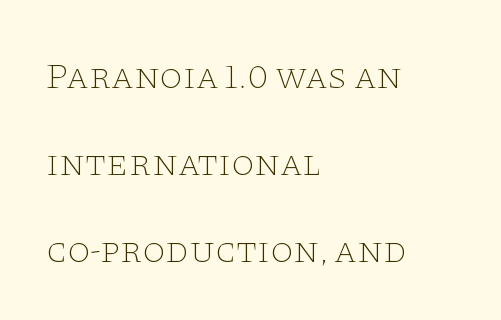
The image shows 37 px thin, wide serif type, upright; set left-aligned, loose line spacing (2.35x), normal letter spacing, not underlined; low stroke contrast and a large x-height.
